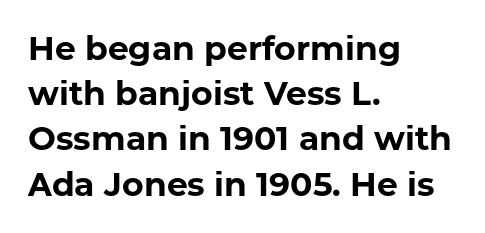
The image shows 33 px bold sans-serif type, upright; set left-aligned, normal line spacing (1.37x), normal letter spacing, not underlined; low stroke contrast and a medium x-height.
